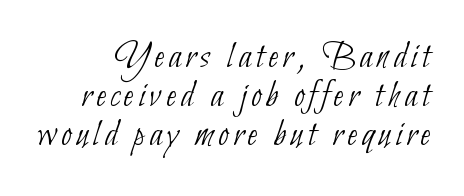
The image shows 38 px thin, condensed sans-serif type; set tight line spacing (1.03x), not underlined; low stroke contrast and a small x-height.
